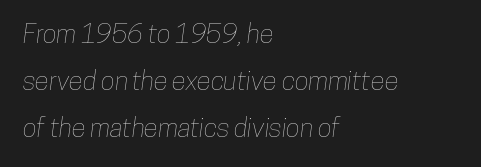
The image shows 26 px text type; set left-aligned, line spacing 1.8x, normal letter spacing, not underlined.
